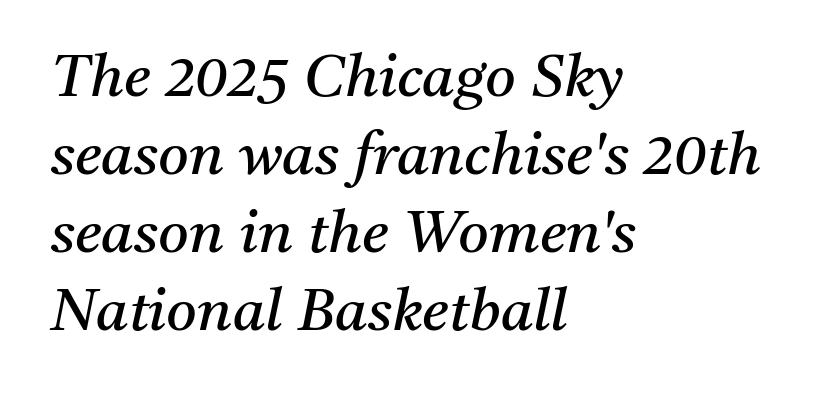
Each letter keeps its own natural width here, so spacing adapts to shape. Counters stay open thanks to moderate or lighter strokes. The type family on display is of the serif kind. The strip under each line holds only bare page.
